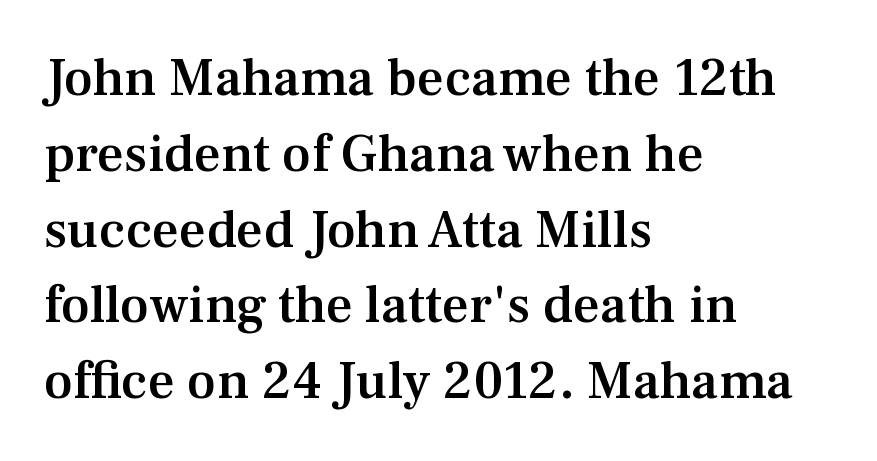
Q: Is the text bold? A: Semi-bold.
Q: Is the text italic (slanted)? A: No, it is upright.
Q: Is the typeface a serif or a sans-serif typeface? A: Serif.
Q: Is the text underlined? A: No.
Q: How is the paragraph aligned? A: Left-aligned.
Q: Is the spacing between letters normal or unusually wide? A: Normal.
Q: Is the spacing between lines tight, normal or loose? A: Normal.
Q: Width (condensed, normal, or wide)? A: Normal.
Q: Stroke contrast? A: Medium.
Q: x-height? A: Medium.
Q: Monospaced? A: No.
